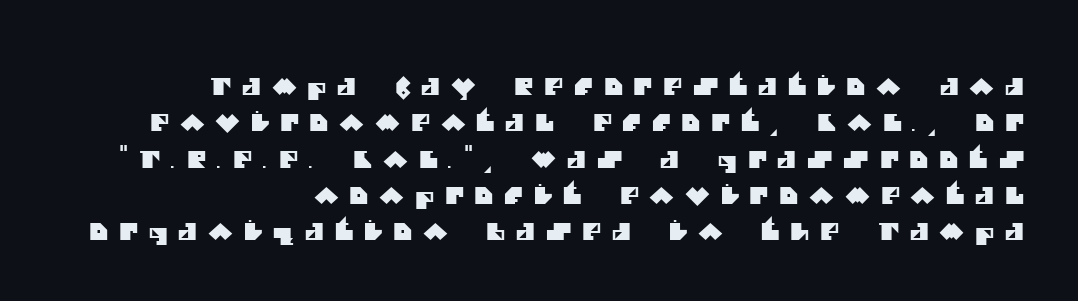
How would I describe the line gaps? Plain and ordinary. Display-style spreading of the glyphs; the letterfit is very open. Where is the straight margin? On the right. Anything drawn beneath the words? Only blank space.
